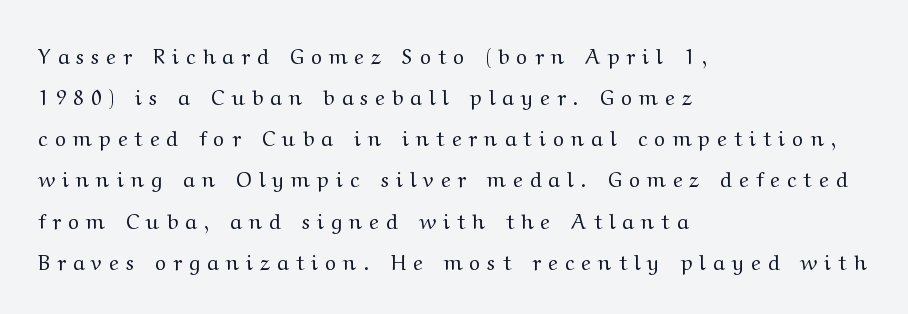
{"italic": "no", "bold": "no", "underline": "no", "align": "left", "line_spacing": "loose", "line_spacing_ratio": 1.96, "letter_spacing": "wide", "letter_spacing_em": 0.34, "glyph_px": 21}
